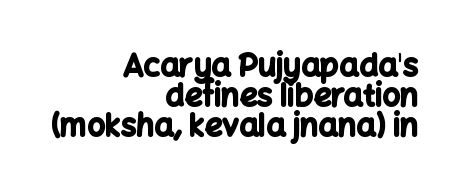
{"serif": "no", "italic": "no", "bold": "yes", "weight": "bold", "width": "normal", "stroke_contrast": "low", "x_height": "medium", "monospaced": "no", "underline": "no", "align": "right", "line_spacing": "tight", "line_spacing_ratio": 0.96, "letter_spacing": "normal", "letter_spacing_em": 0.0, "glyph_px": 31}
